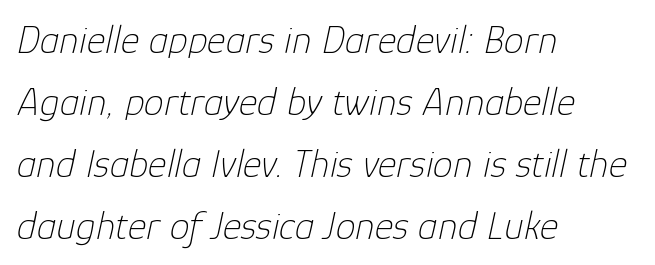
Q: Is the text bold? A: No.
Q: Is the text italic (slanted)? A: Yes, it leans right by about 12 degrees.
Q: Is the text underlined? A: No.
Q: How is the paragraph aligned? A: Left-aligned.
Q: Is the spacing between letters normal or unusually wide? A: Normal.
Q: Is the spacing between lines tight, normal or loose? A: Normal.
Q: Width (condensed, normal, or wide)? A: Normal.
Q: Stroke contrast? A: Low.
Q: x-height? A: Medium.
Q: Monospaced? A: No.
